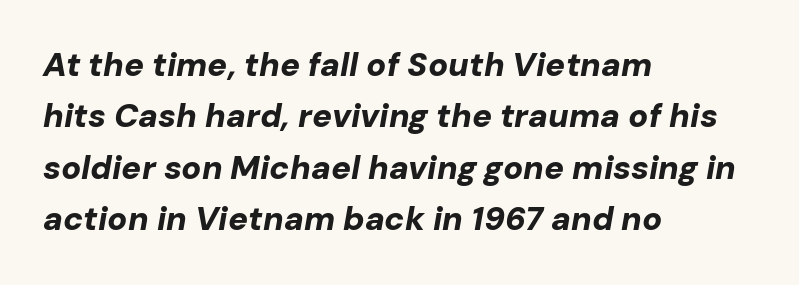
{"italic": "yes", "lean": "right", "slant_degrees": 10, "bold": "yes", "weight": "bold", "width": "normal", "stroke_contrast": "low", "x_height": "medium", "monospaced": "no", "underline": "no", "align": "left", "line_spacing": "normal", "line_spacing_ratio": 1.56, "letter_spacing": "normal", "letter_spacing_em": 0.0, "glyph_px": 33}
